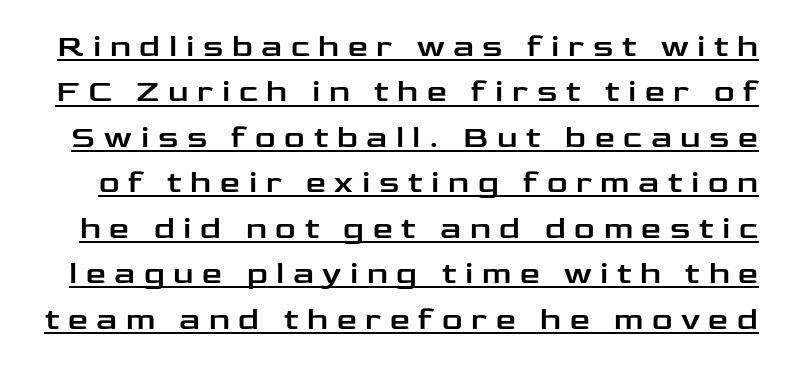
The image shows 32 px wide sans-serif type, upright; set normal line spacing (1.42x), unusually wide letter spacing (+0.27 em), underlined; low stroke contrast and a medium x-height.
